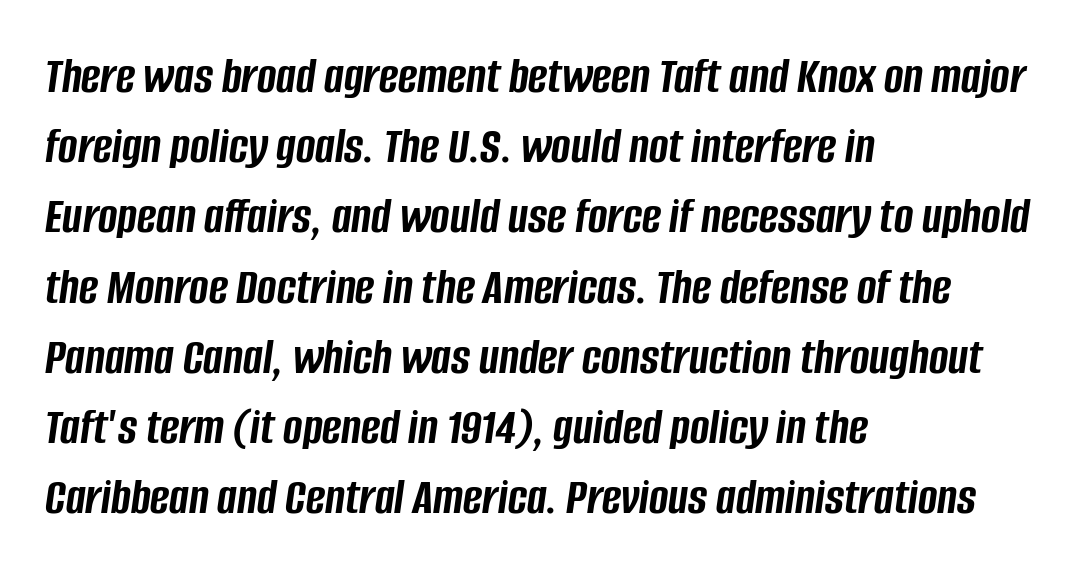
The typesetter chose a ragged-right arrangement here. Here the designer chose a conventional face with non-uniform glyph widths. The line texture is even and compact thanks to regular tracking. The characters look thick and weighty, a clear bold. Italic: yes, the glyphs are oblique.
